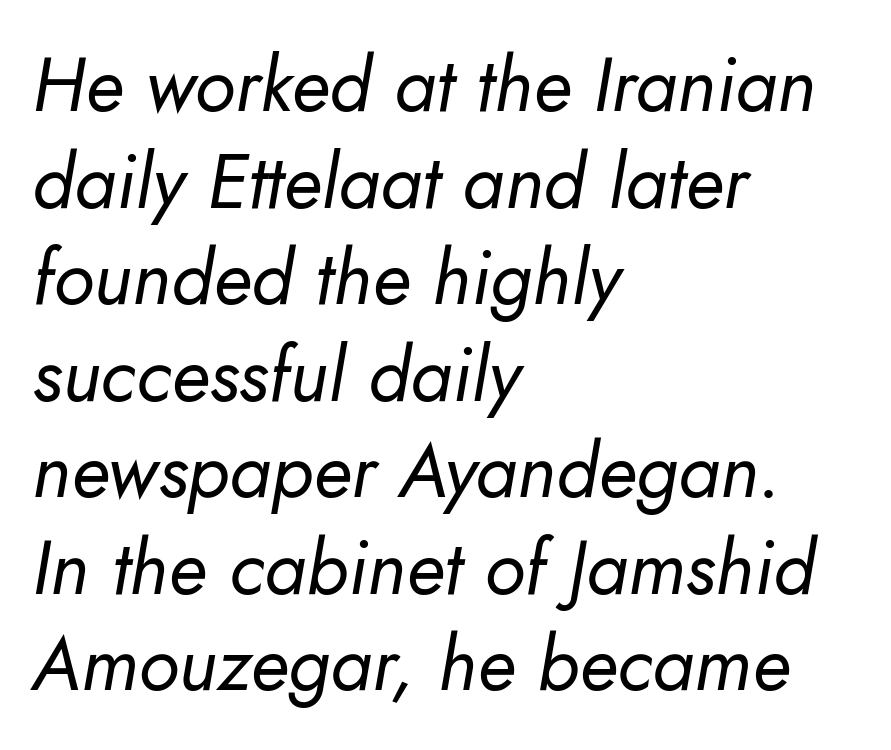
The image shows 76 px regular-weight type, italic (leaning right); set left-aligned, normal line spacing (1.27x), normal letter spacing, not underlined; low stroke contrast and a small x-height.
